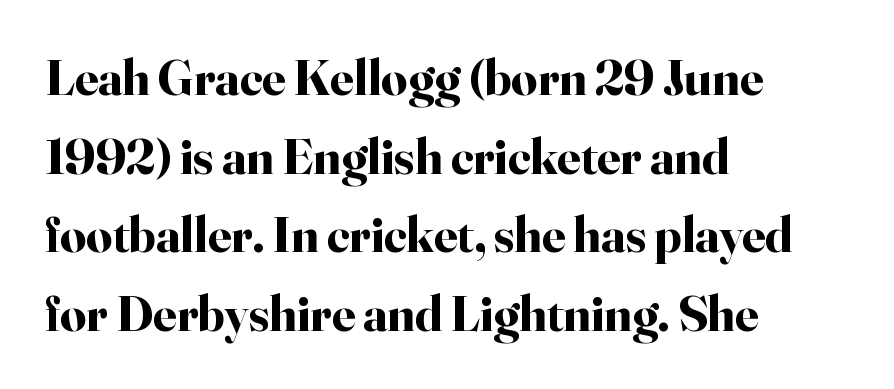
Q: Is the text bold? A: Yes.
Q: Is the text italic (slanted)? A: No, it is upright.
Q: Is the typeface a serif or a sans-serif typeface? A: Serif.
Q: Is the text underlined? A: No.
Q: How is the paragraph aligned? A: Left-aligned.
Q: Is the spacing between letters normal or unusually wide? A: Normal.
Q: Is the spacing between lines tight, normal or loose? A: Normal.
Q: Width (condensed, normal, or wide)? A: Normal.
Q: Stroke contrast? A: High.
Q: x-height? A: Small.
Q: Monospaced? A: No.
